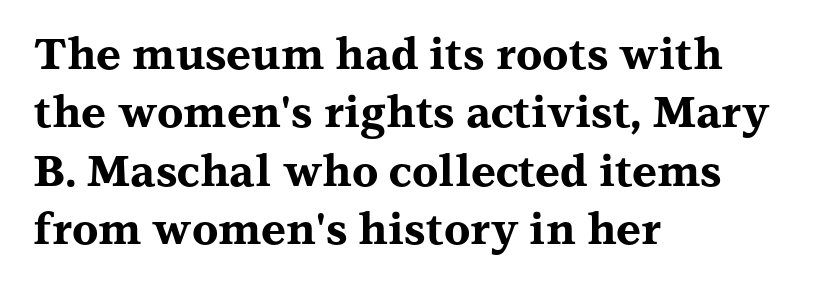
Q: Is the text bold? A: Yes.
Q: Is the text italic (slanted)? A: No, it is upright.
Q: Is the typeface a serif or a sans-serif typeface? A: Serif.
Q: Is the text underlined? A: No.
Q: How is the paragraph aligned? A: Left-aligned.
Q: Is the spacing between letters normal or unusually wide? A: Normal.
Q: Is the spacing between lines tight, normal or loose? A: Normal.
Q: Width (condensed, normal, or wide)? A: Wide.
Q: Stroke contrast? A: Medium.
Q: x-height? A: Medium.
Q: Monospaced? A: No.
